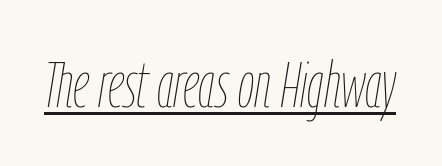
The rendering uses natural spacing where letterforms have individual widths. There is no visible air inserted between adjacent glyphs. The lettering is marked with a stroke running underneath it. The passage shown leans; its letterforms are oblique. The letters look calm and open, with moderate or lighter stems.
